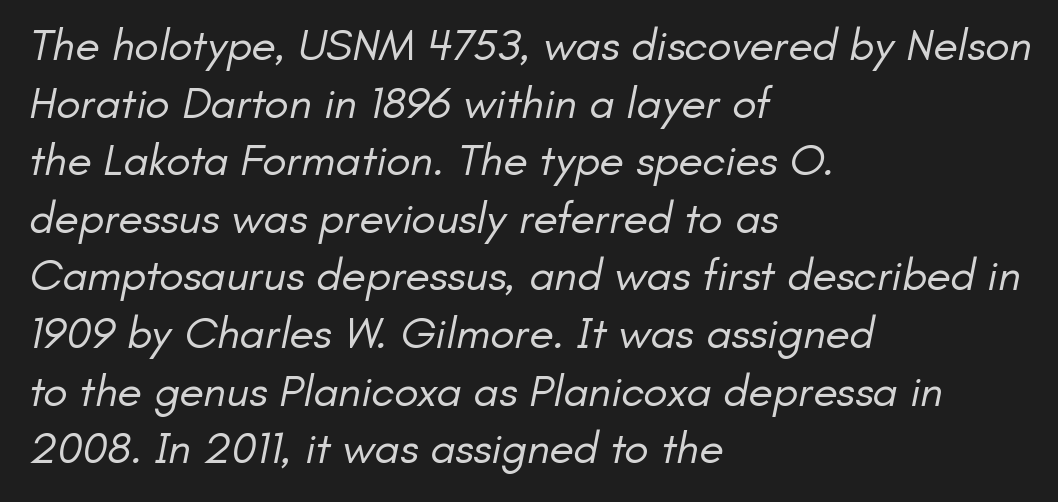
The image shows 45 px regular-weight sans-serif type; set left-aligned, normal line spacing (1.28x), normal letter spacing, not underlined; low stroke contrast and a small x-height.
